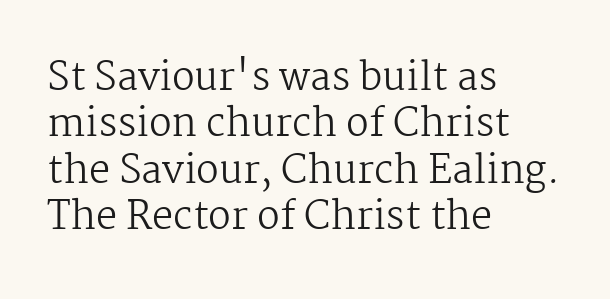
The font is comparable to plain body text, perhaps lighter. Quick note: not italic, upright. In terms of letterspacing, this is plain default setting. Serifs: yes, visible at the terminals of the letterforms. Only glyphs here, with clear space below each row.
